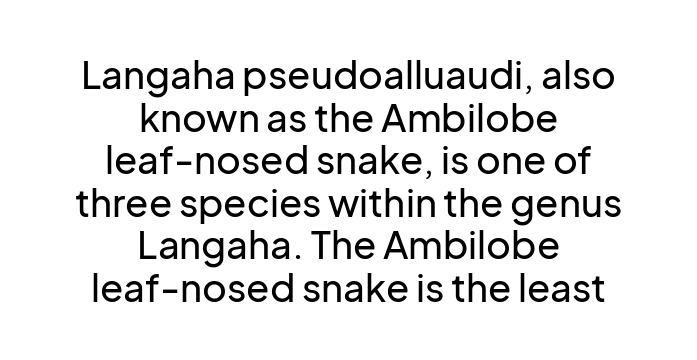
{"serif": "no", "italic": "no", "width": "normal", "stroke_contrast": "low", "x_height": "medium", "monospaced": "no", "underline": "no", "align": "center", "line_spacing": "tight", "line_spacing_ratio": 1.12, "letter_spacing": "normal", "letter_spacing_em": 0.0, "glyph_px": 38}
